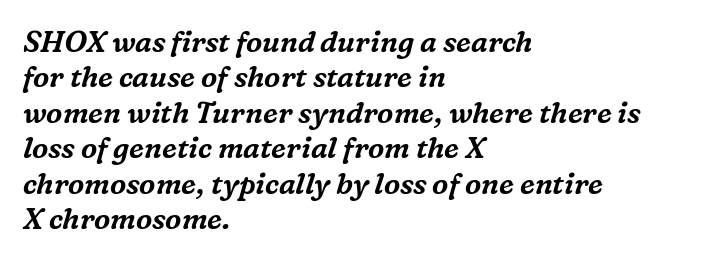
The image shows 29 px serif type, italic (leaning right); set left-aligned, line spacing 1.22x, normal letter spacing, not underlined; medium stroke contrast and a medium x-height.
